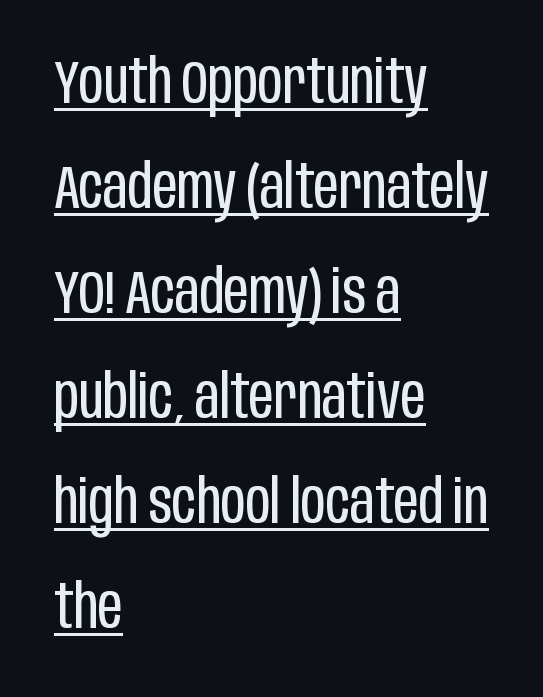
The paragraph has a hard left edge and a soft right edge. Stroke thickness stays within the range of a standard reading face or lighter. To sum up the face: it is a sans, with no serifs. Looks like someone drew a line under every word here. The typography opts for an upright posture over an oblique one. The face used here is proportionally spaced, like ordinary book or web type.
